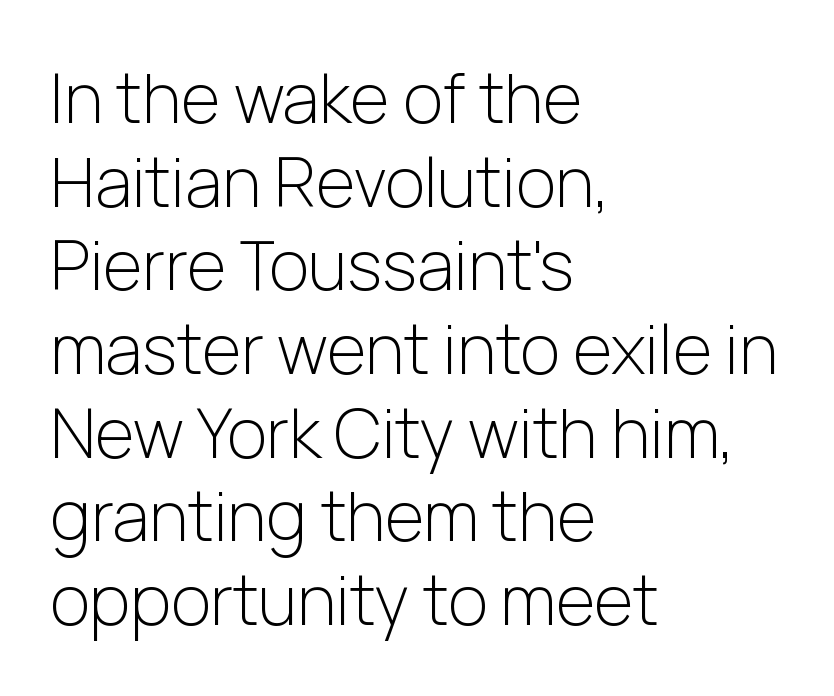
The image shows 68 px light sans-serif type, upright; set left-aligned, line spacing 1.23x, normal letter spacing, not underlined; low stroke contrast and a medium x-height.
